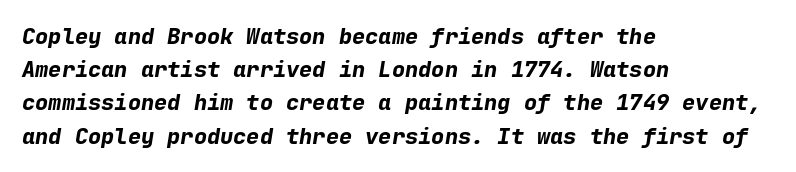
Q: Is the text bold? A: Yes.
Q: Is the text italic (slanted)? A: Yes, it leans right by about 9 degrees.
Q: Is the text underlined? A: No.
Q: How is the paragraph aligned? A: Left-aligned.
Q: Is the spacing between letters normal or unusually wide? A: Normal.
Q: Is the spacing between lines tight, normal or loose? A: Normal.
